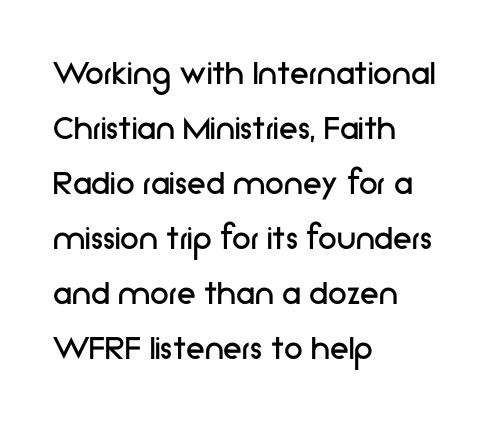
The image shows 38 px regular-weight sans-serif type, upright; set left-aligned, normal line spacing (1.45x), normal letter spacing, not underlined; low stroke contrast and a medium x-height.
